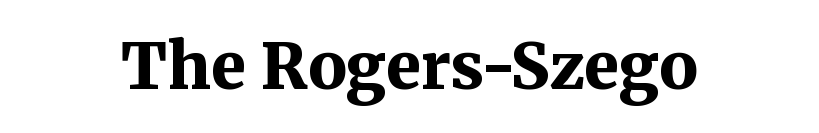
Q: Is the text bold? A: Yes.
Q: Is the text italic (slanted)? A: No, it is upright.
Q: Is the typeface a serif or a sans-serif typeface? A: Serif.
Q: Is the text underlined? A: No.
Q: Is the spacing between letters normal or unusually wide? A: Normal.
Q: Width (condensed, normal, or wide)? A: Normal.
Q: Stroke contrast? A: Medium.
Q: x-height? A: Medium.
Q: Monospaced? A: No.
